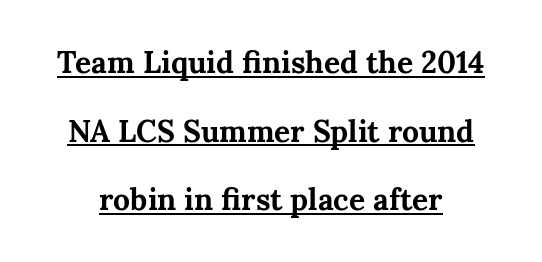
{"serif": "yes", "italic": "no", "bold": "yes", "weight": "bold", "width": "normal", "stroke_contrast": "medium", "x_height": "medium", "monospaced": "no", "underline": "yes", "line_spacing": "loose", "line_spacing_ratio": 2.29, "letter_spacing": "normal", "letter_spacing_em": 0.0, "glyph_px": 30}
